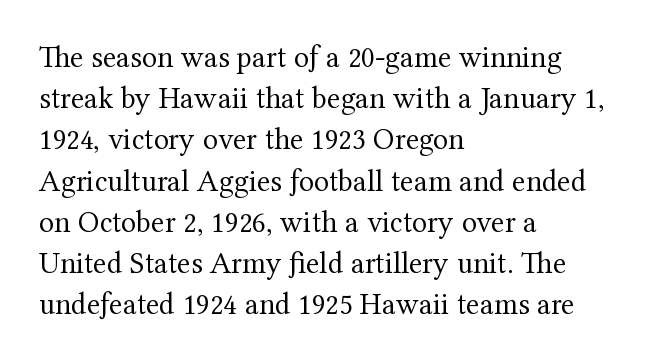
Q: Is the text bold? A: No.
Q: Is the text italic (slanted)? A: No, it is upright.
Q: Is the typeface a serif or a sans-serif typeface? A: Serif.
Q: Is the text underlined? A: No.
Q: How is the paragraph aligned? A: Left-aligned.
Q: Is the spacing between letters normal or unusually wide? A: Normal.
Q: Is the spacing between lines tight, normal or loose? A: Normal.
Q: Width (condensed, normal, or wide)? A: Normal.
Q: Stroke contrast? A: Medium.
Q: x-height? A: Medium.
Q: Monospaced? A: No.
